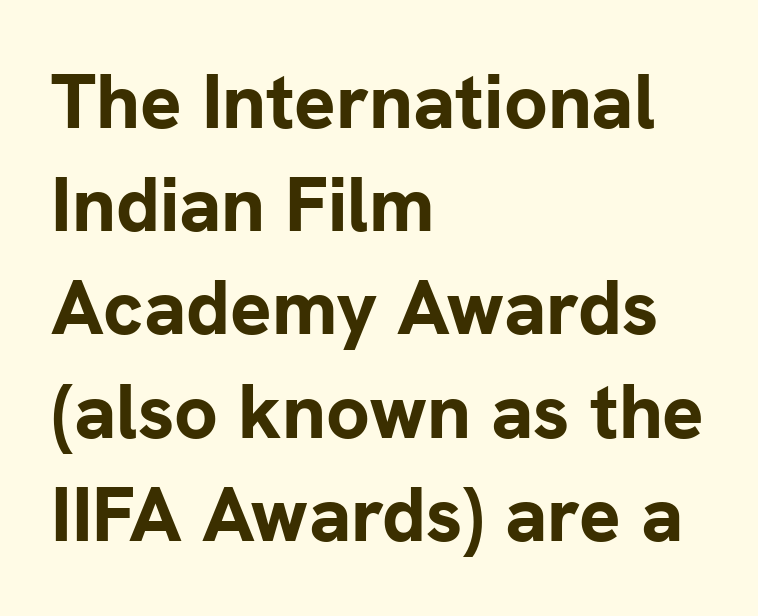
The image shows 77 px bold sans-serif type, upright; set left-aligned, normal line spacing (1.34x), normal letter spacing, not underlined; low stroke contrast and a medium x-height.
